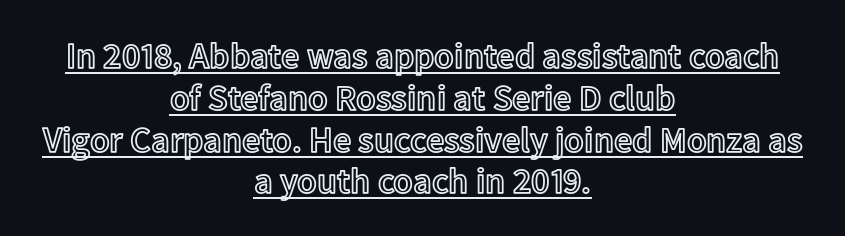
Q: Is the text italic (slanted)? A: No, it is upright.
Q: Is the text underlined? A: Yes.
Q: How is the paragraph aligned? A: Centered.
Q: Is the spacing between letters normal or unusually wide? A: Normal.
Q: Width (condensed, normal, or wide)? A: Normal.
Q: x-height? A: Medium.
Q: Monospaced? A: No.
